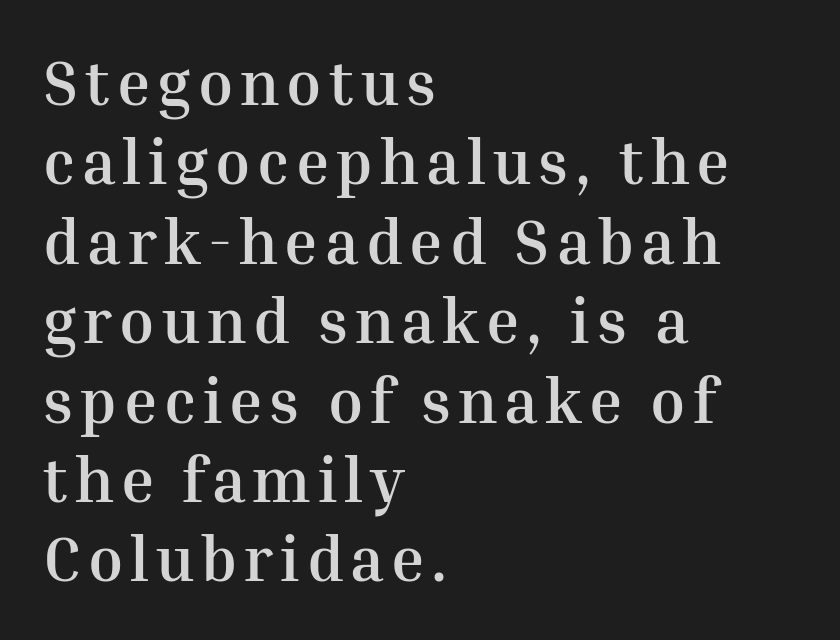
Q: Is the text bold? A: Yes.
Q: Is the text italic (slanted)? A: No, it is upright.
Q: Is the typeface a serif or a sans-serif typeface? A: Serif.
Q: Is the text underlined? A: No.
Q: How is the paragraph aligned? A: Left-aligned.
Q: Is the spacing between lines tight, normal or loose? A: Normal.
Q: Width (condensed, normal, or wide)? A: Normal.
Q: Stroke contrast? A: Medium.
Q: x-height? A: Medium.
Q: Monospaced? A: No.
